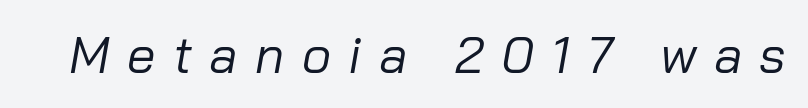
{"italic": "yes", "lean": "right", "slant_degrees": 10, "bold": "no", "weight": "regular", "width": "normal", "stroke_contrast": "low", "x_height": "medium", "monospaced": "no", "underline": "no", "letter_spacing": "wide", "letter_spacing_em": 0.34, "glyph_px": 51}
